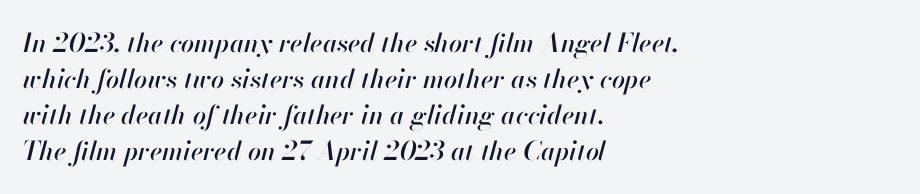
The image shows 26 px text type, italic (leaning right); set left-aligned, normal line spacing (1.39x), normal letter spacing, not underlined.
